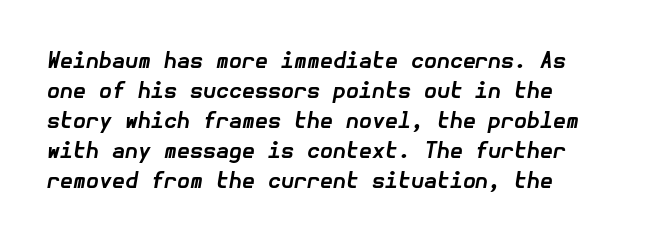
The image shows 21 px bold type, italic (leaning right); set normal line spacing (1.43x), normal letter spacing, not underlined.
